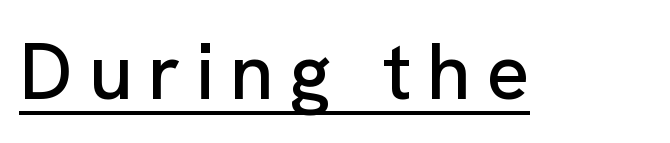
To sum up the face: it is a sans, with no serifs. Caption: lettering with a line underneath. No italicization has been applied; the sample stays upright. This sample has the flowing, uneven cadence of proportional lettering.
